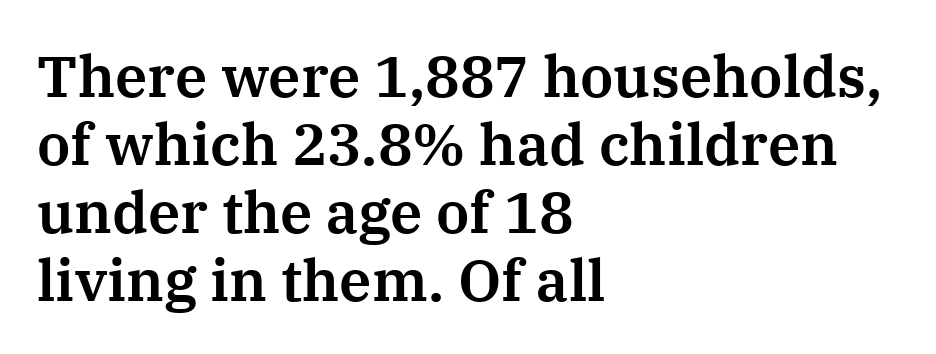
{"serif": "yes", "italic": "no", "width": "normal", "stroke_contrast": "medium", "x_height": "medium", "monospaced": "no", "underline": "no", "align": "left", "line_spacing_ratio": 1.17, "letter_spacing": "normal", "letter_spacing_em": 0.0, "glyph_px": 58}
